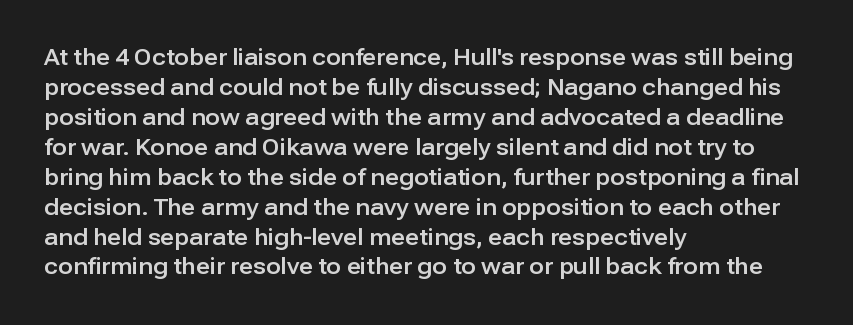
The image shows 22 px text type, upright; set left-aligned, normal line spacing (1.36x), normal letter spacing, not underlined.
